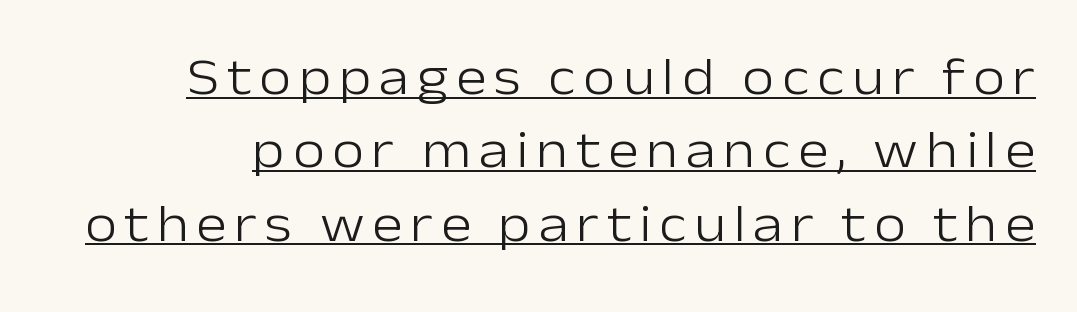
Proportional: the letters do not fall into vertical columns. The typesetter has applied underlining to the passage shown. Baseline-to-baseline distance is the conventional proportion of letter height. The font sits on the lighter half of the weight spectrum, regular included.
